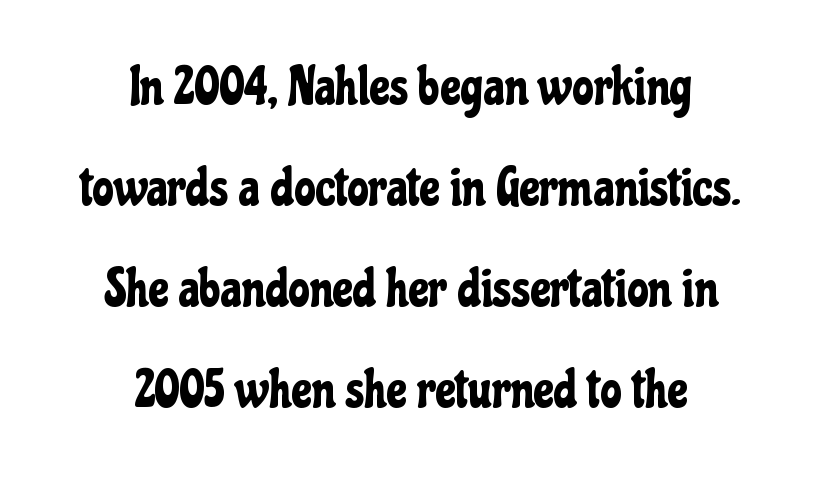
{"serif": "no", "italic": "no", "width": "condensed", "stroke_contrast": "low", "x_height": "medium", "monospaced": "no", "underline": "no", "align": "center", "line_spacing_ratio": 1.87, "letter_spacing": "normal", "letter_spacing_em": 0.0, "glyph_px": 54}
